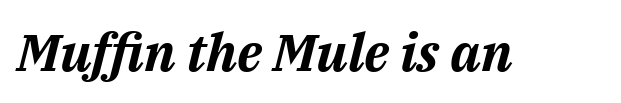
{"italic": "yes", "lean": "right", "slant_degrees": 14, "bold": "yes", "weight": "bold", "width": "normal", "stroke_contrast": "medium", "x_height": "medium", "monospaced": "no", "underline": "no", "letter_spacing": "normal", "letter_spacing_em": 0.0, "glyph_px": 52}
